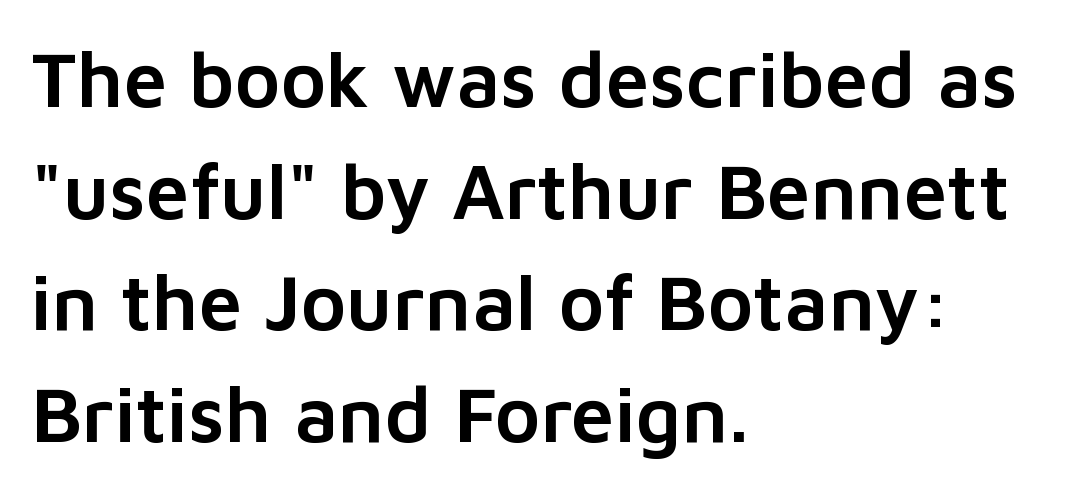
Look at the bottom of the vertical strokes: they stop flat, with no serifs. Alignment: flush left. This sample uses an upright cut, with every glyph sitting square on the baseline. A typesetter would call this zero additional tracking.
